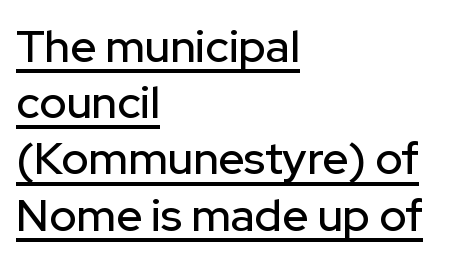
Q: Is the text italic (slanted)? A: No, it is upright.
Q: Is the typeface a serif or a sans-serif typeface? A: Sans-serif.
Q: Is the text underlined? A: Yes.
Q: How is the paragraph aligned? A: Left-aligned.
Q: Is the spacing between letters normal or unusually wide? A: Normal.
Q: Is the spacing between lines tight, normal or loose? A: Normal.
Q: Width (condensed, normal, or wide)? A: Normal.
Q: Stroke contrast? A: Low.
Q: x-height? A: Medium.
Q: Monospaced? A: No.
